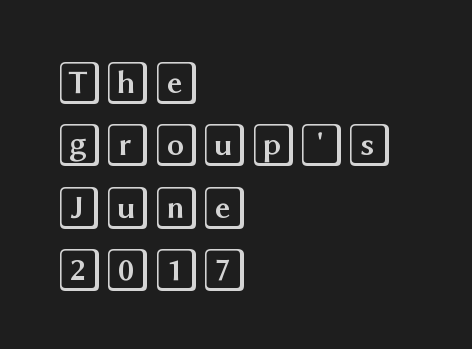
Q: Is the text italic (slanted)? A: No, it is upright.
Q: Is the text underlined? A: No.
Q: How is the paragraph aligned? A: Left-aligned.
Q: Is the spacing between letters normal or unusually wide? A: Normal.
Q: Is the spacing between lines tight, normal or loose? A: Normal.
Q: Width (condensed, normal, or wide)? A: Wide.
Q: x-height? A: Large.
